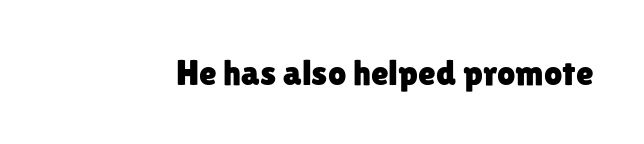
{"serif": "no", "italic": "no", "width": "normal", "stroke_contrast": "low", "x_height": "medium", "monospaced": "no", "underline": "no", "letter_spacing": "normal", "letter_spacing_em": 0.0, "glyph_px": 36}
